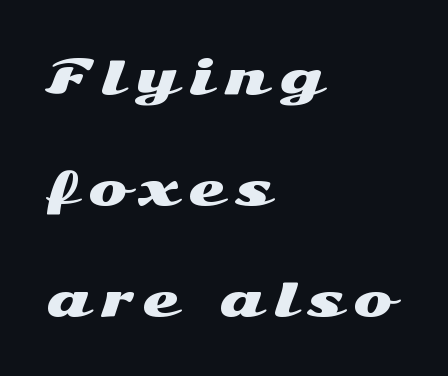
{"serif": "no", "width": "wide", "stroke_contrast": "medium", "x_height": "medium", "monospaced": "no", "underline": "no", "align": "left", "line_spacing": "loose", "line_spacing_ratio": 2.36, "letter_spacing": "wide", "letter_spacing_em": 0.24, "glyph_px": 47}
